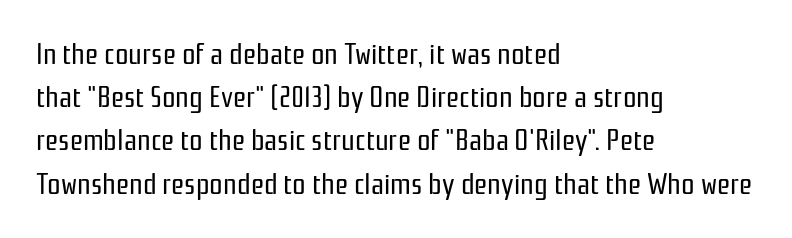
The image shows 30 px regular-weight, condensed sans-serif type, upright; set left-aligned, normal line spacing (1.44x), normal letter spacing, not underlined; low stroke contrast and a medium x-height.
